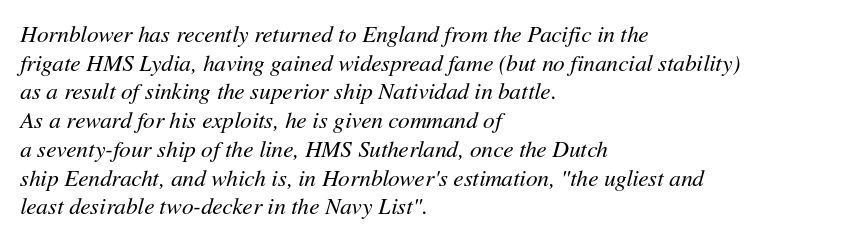
The image shows 23 px text type, italic (leaning right); set left-aligned, normal line spacing (1.25x), normal letter spacing, not underlined.
